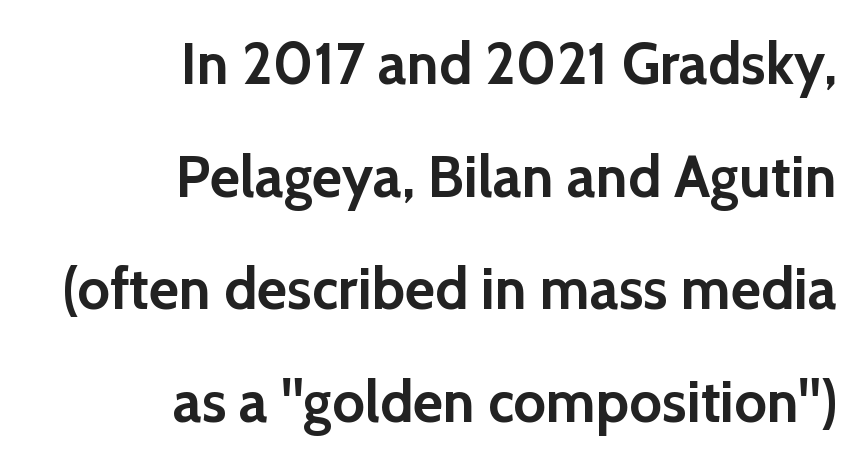
Q: Is the text bold? A: Yes.
Q: Is the text italic (slanted)? A: No, it is upright.
Q: Is the typeface a serif or a sans-serif typeface? A: Sans-serif.
Q: Is the text underlined? A: No.
Q: How is the paragraph aligned? A: Right-aligned.
Q: Is the spacing between letters normal or unusually wide? A: Normal.
Q: Is the spacing between lines tight, normal or loose? A: Loose.
Q: Width (condensed, normal, or wide)? A: Normal.
Q: x-height? A: Medium.
Q: Monospaced? A: No.
